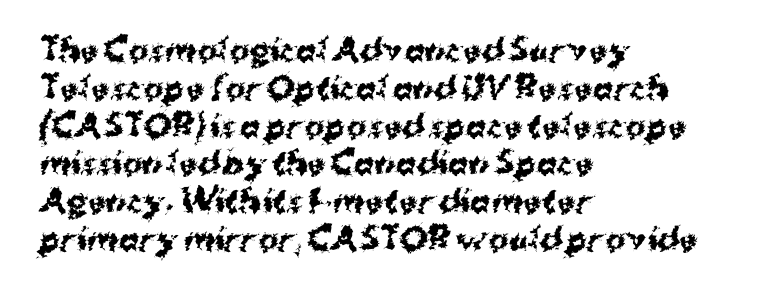
The words here are not underlined. Nothing unusual about the tracking: characters are spaced as the font intends. Quick note: interline space is typical. Letterform terminals end flat and unadorned throughout the passage. Is the type bold? Yes — the strokes are clearly thick and heavy.
